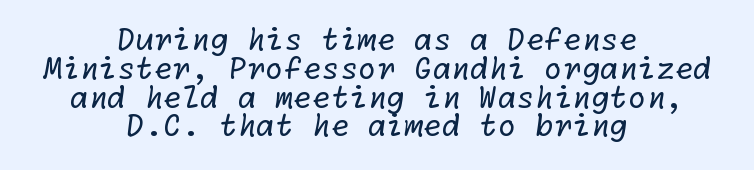
The image shows 30 px regular-weight sans-serif type; set centered, tight line spacing (0.96x), normal letter spacing, not underlined; low stroke contrast and a medium x-height.
